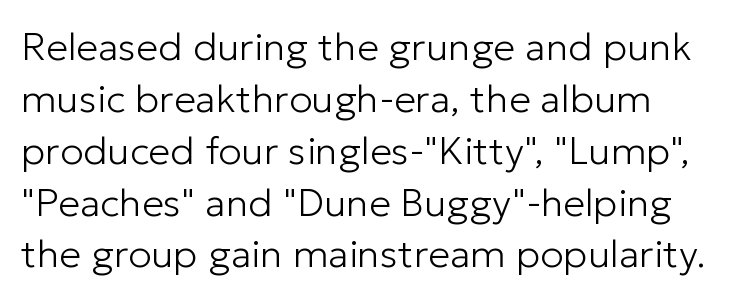
The image shows 39 px light sans-serif type, upright; set left-aligned, normal line spacing (1.33x), normal letter spacing, not underlined; low stroke contrast and a medium x-height.
